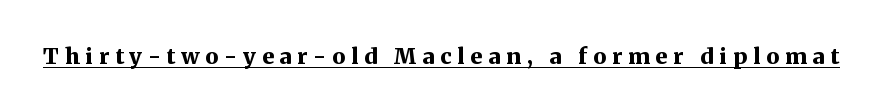
The image shows 22 px bold type, upright; set unusually wide letter spacing (+0.27 em), underlined.
